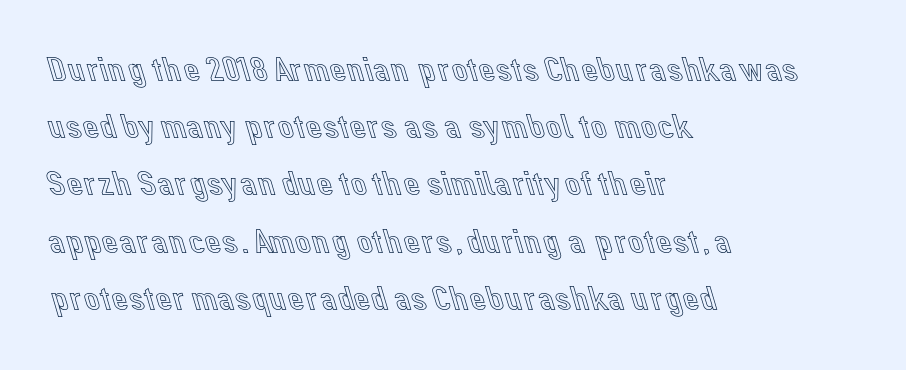
Q: Is the text italic (slanted)? A: Yes.
Q: Is the text underlined? A: No.
Q: How is the paragraph aligned? A: Left-aligned.
Q: Is the spacing between letters normal or unusually wide? A: Normal.
Q: Is the spacing between lines tight, normal or loose? A: Normal.
Q: Width (condensed, normal, or wide)? A: Normal.
Q: x-height? A: Medium.
Q: Monospaced? A: No.
